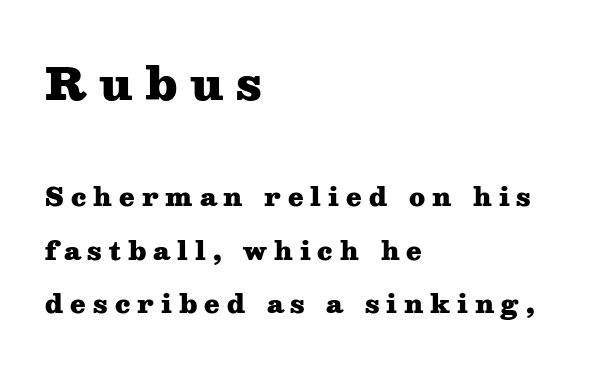
{"serif": "yes", "italic": "no", "bold": "yes", "weight": "heavy", "width": "wide", "stroke_contrast": "medium", "x_height": "medium", "monospaced": "no", "underline": "no", "align": "left", "line_spacing": "loose", "line_spacing_ratio": 2.14, "letter_spacing": "wide", "letter_spacing_em": 0.28, "larger_block": "first", "size_ratio": 1.76, "glyph_px": 44}
